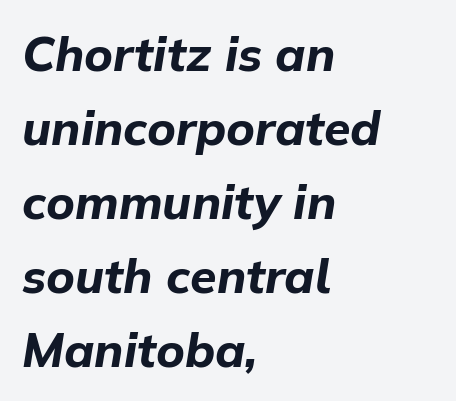
Vertical spacing — default. Notice how thick the strokes are: this is what a full bold looks like. The lines in this sample share a left origin and differ only in where they stop. The rendering applies a slant to the glyphs. Letters rest on an invisible, unmarked baseline.
